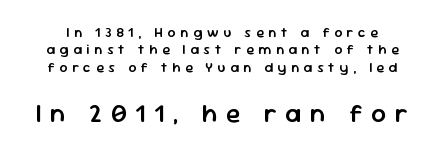
{"italic": "no", "bold": "semi", "underline": "no", "line_spacing_ratio": 1.24, "letter_spacing": "wide", "letter_spacing_em": 0.33, "larger_block": "second", "size_ratio": 1.86, "glyph_px": 26}
